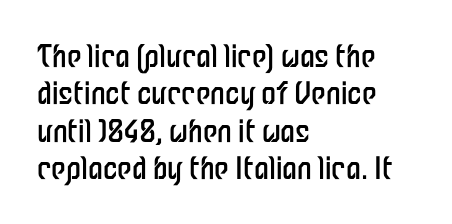
{"serif": "no", "italic": "no", "bold": "no", "weight": "regular", "width": "condensed", "stroke_contrast": "low", "x_height": "medium", "monospaced": "no", "underline": "no", "align": "left", "line_spacing": "normal", "line_spacing_ratio": 1.25, "letter_spacing": "normal", "letter_spacing_em": 0.0, "glyph_px": 30}
